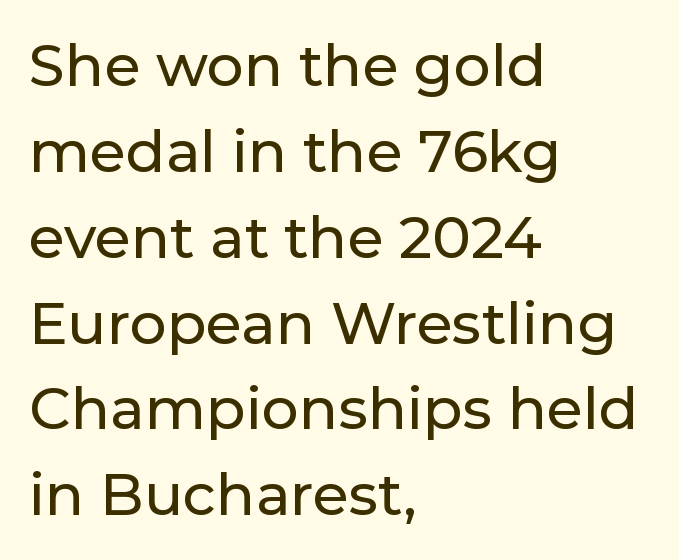
The image shows 58 px sans-serif type, upright; set left-aligned, normal line spacing (1.48x), normal letter spacing, not underlined; low stroke contrast and a medium x-height.
